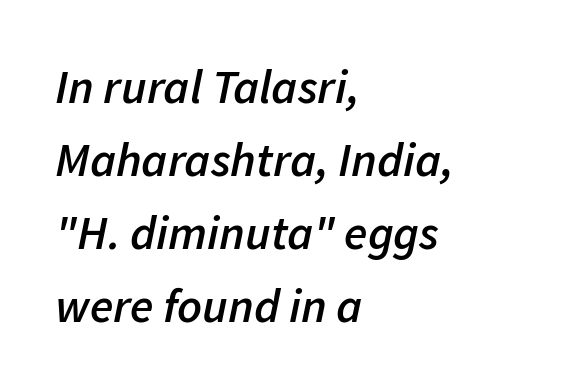
The image shows 48 px semibold type, italic (leaning right); set left-aligned, normal line spacing (1.52x), normal letter spacing, not underlined; low stroke contrast and a medium x-height.
